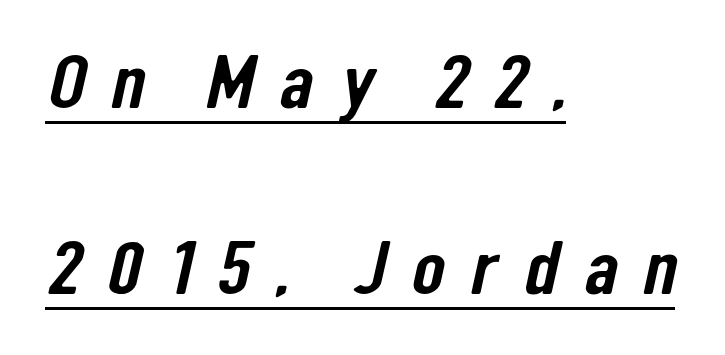
The image shows 77 px condensed sans-serif type; set left-aligned, loose line spacing (2.42x), unusually wide letter spacing (+0.34 em), underlined; low stroke contrast and a medium x-height.
